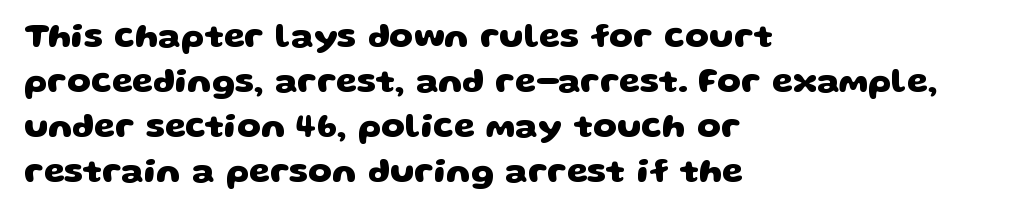
{"serif": "no", "bold": "yes", "weight": "heavy", "width": "wide", "stroke_contrast": "low", "x_height": "large", "monospaced": "no", "underline": "no", "align": "left", "line_spacing": "normal", "line_spacing_ratio": 1.32, "letter_spacing": "normal", "letter_spacing_em": 0.0, "glyph_px": 34}
